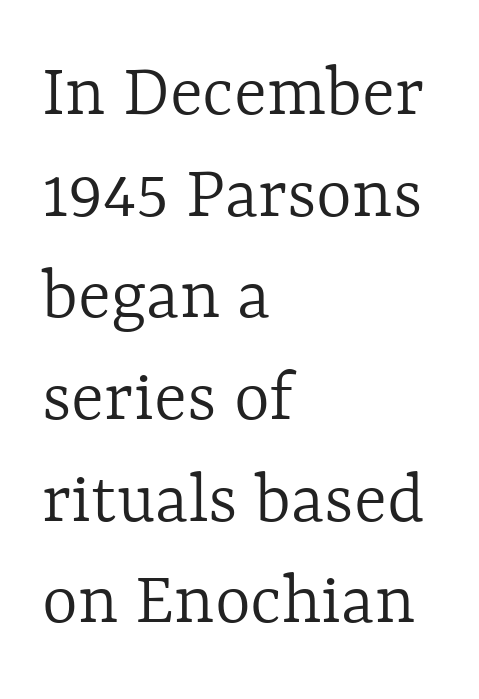
In CSS terms this would be text-align: left. Designer's note — italics off, roman on. Quick note: interline space is typical. The tracking reads as untouched default to a designer's eye. Do the characters align in a grid? No, the font is proportional. No letter is thick-stroked: the sample isn't bold.
